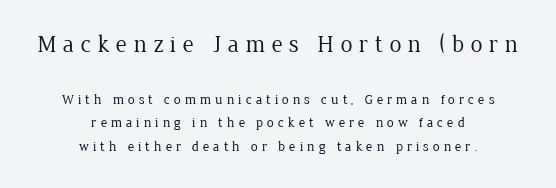
Q: Is the text bold? A: No.
Q: Is the text italic (slanted)? A: No, it is upright.
Q: Is the text underlined? A: No.
Q: How is the paragraph aligned? A: Centered.
Q: Is the spacing between letters normal or unusually wide? A: Unusually wide.
Q: Is the spacing between lines tight, normal or loose? A: Normal.
Q: Which block of text is set in a larger size, the first (top) or the second (bottom)? A: The first (top) one.
